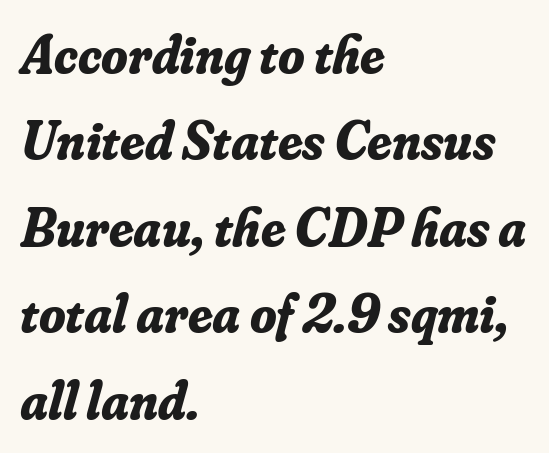
{"serif": "yes", "italic": "yes", "lean": "right", "slant_degrees": 16, "bold": "yes", "weight": "bold", "width": "normal", "stroke_contrast": "low", "x_height": "small", "monospaced": "no", "underline": "no", "align": "left", "line_spacing": "normal", "line_spacing_ratio": 1.6, "letter_spacing": "normal", "letter_spacing_em": 0.0, "glyph_px": 54}
